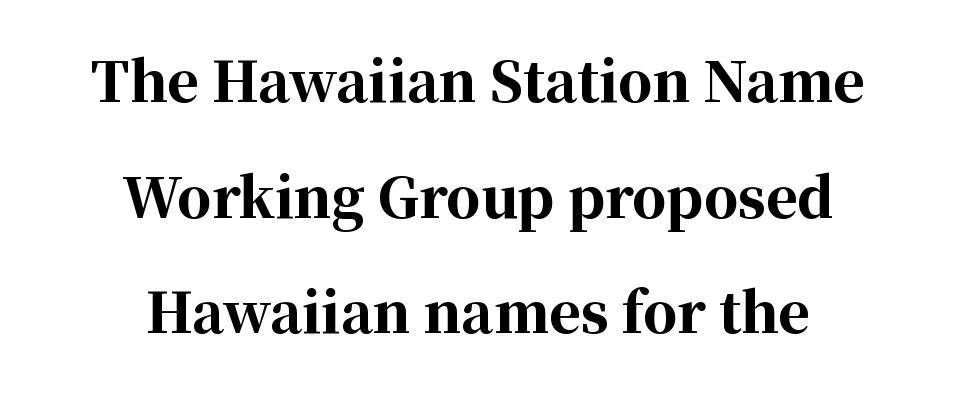
Letterform terminals end in serifs throughout the passage. Inter-character spacing is left at the font's built-in metrics. Proportional: the letters do not fall into vertical columns. The words here are not underlined. The passage is arranged like a title page — every line centered.
